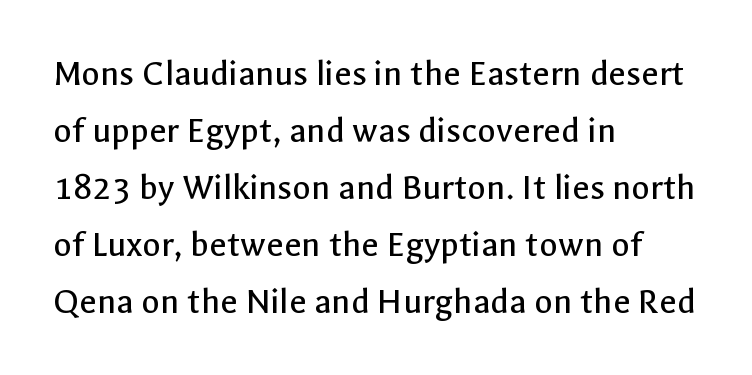
The image shows 38 px regular-weight sans-serif type, upright; set left-aligned, normal line spacing (1.5x), normal letter spacing, not underlined; a medium x-height.
